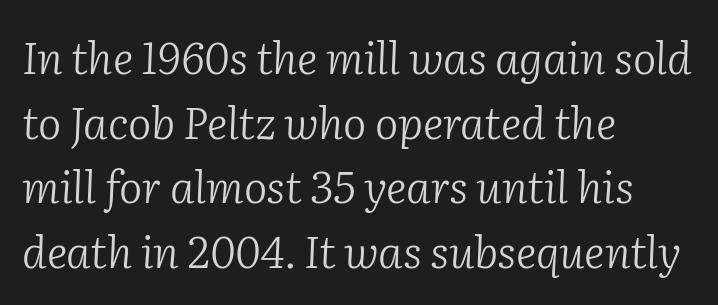
Q: Is the text bold? A: No.
Q: Is the text italic (slanted)? A: Yes, it leans right by about 2 degrees.
Q: Is the typeface a serif or a sans-serif typeface? A: Serif.
Q: Is the text underlined? A: No.
Q: How is the paragraph aligned? A: Left-aligned.
Q: Is the spacing between letters normal or unusually wide? A: Normal.
Q: Is the spacing between lines tight, normal or loose? A: Normal.
Q: Width (condensed, normal, or wide)? A: Normal.
Q: Stroke contrast? A: Low.
Q: x-height? A: Medium.
Q: Monospaced? A: No.
